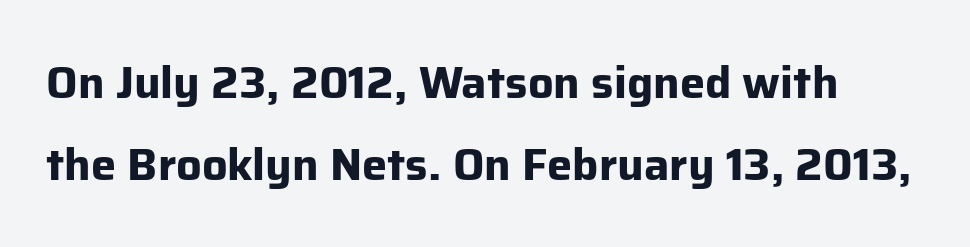
The image shows 45 px bold sans-serif type, upright; set line spacing 1.83x, normal letter spacing, not underlined; low stroke contrast and a medium x-height.
